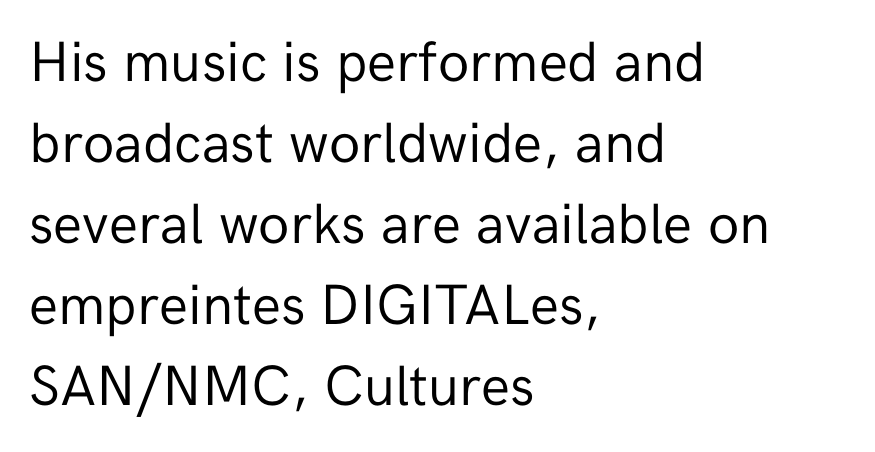
Look at the tracking — it's just the regular setting, nothing added. Rule under the text: the space is simply empty. Weight: regular or lighter. The designer went with a sans here, leaving each stem footless. These lines are set flush left with a ragged right edge.
